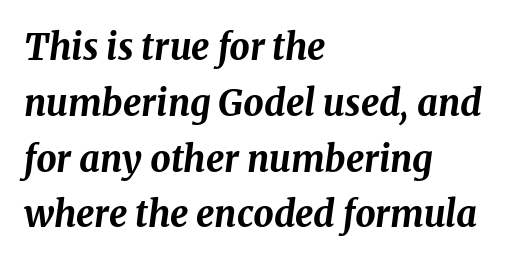
{"italic": "yes", "lean": "right", "slant_degrees": 8, "bold": "yes", "weight": "bold", "width": "normal", "stroke_contrast": "medium", "x_height": "medium", "monospaced": "no", "underline": "no", "align": "left", "line_spacing": "normal", "line_spacing_ratio": 1.55, "letter_spacing": "normal", "letter_spacing_em": 0.0, "glyph_px": 36}
